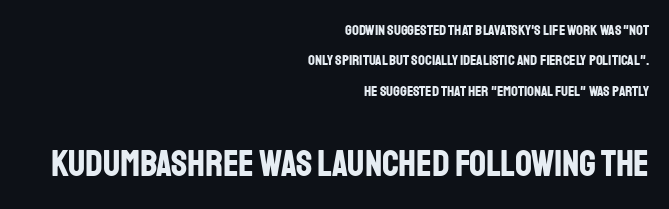
Descenders hang freely into open space. Think of a printed novel: that variable character pitch is what you see here. In this sample the second text group is rendered at the bigger scale. It's the straight-up-and-down kind of type. Rows of type keep a wide berth in the vertical direction.
